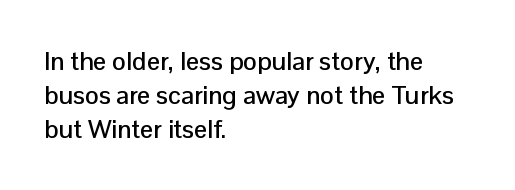
The image shows 26 px text type, upright; set left-aligned, normal line spacing (1.3x), normal letter spacing, not underlined.
